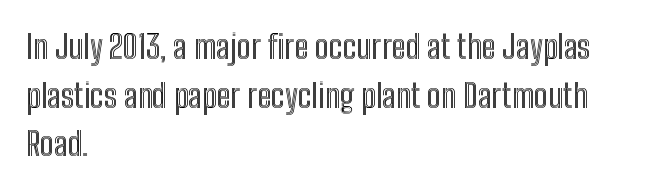
The image shows 33 px condensed type, upright; set left-aligned, normal line spacing (1.47x), normal letter spacing, not underlined; a medium x-height.
